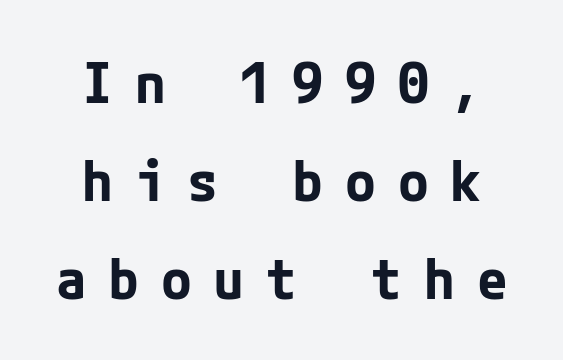
Unlike italic type, these characters show no tilt at all. The sample has been set heavy, in full bold. Observe the absence of serifs on each vertical stroke in this sample. The type is letterspaced generously, with wide tracking.
